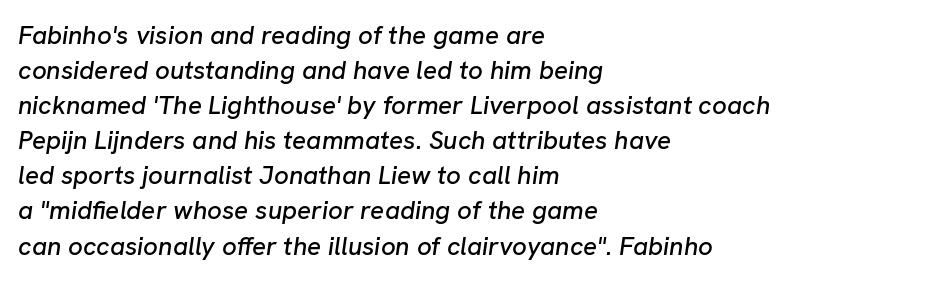
Q: Is the text italic (slanted)? A: Yes, it leans right by about 8 degrees.
Q: Is the text underlined? A: No.
Q: How is the paragraph aligned? A: Left-aligned.
Q: Is the spacing between letters normal or unusually wide? A: Normal.
Q: Is the spacing between lines tight, normal or loose? A: Normal.
